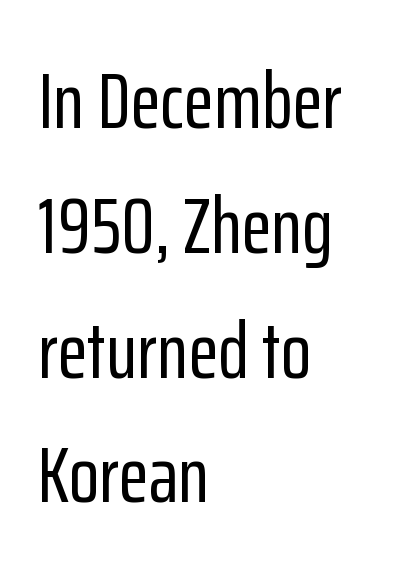
{"serif": "no", "italic": "no", "width": "condensed", "stroke_contrast": "low", "x_height": "medium", "monospaced": "no", "underline": "no", "align": "left", "line_spacing": "normal", "line_spacing_ratio": 1.58, "letter_spacing": "normal", "letter_spacing_em": 0.0, "glyph_px": 79}
